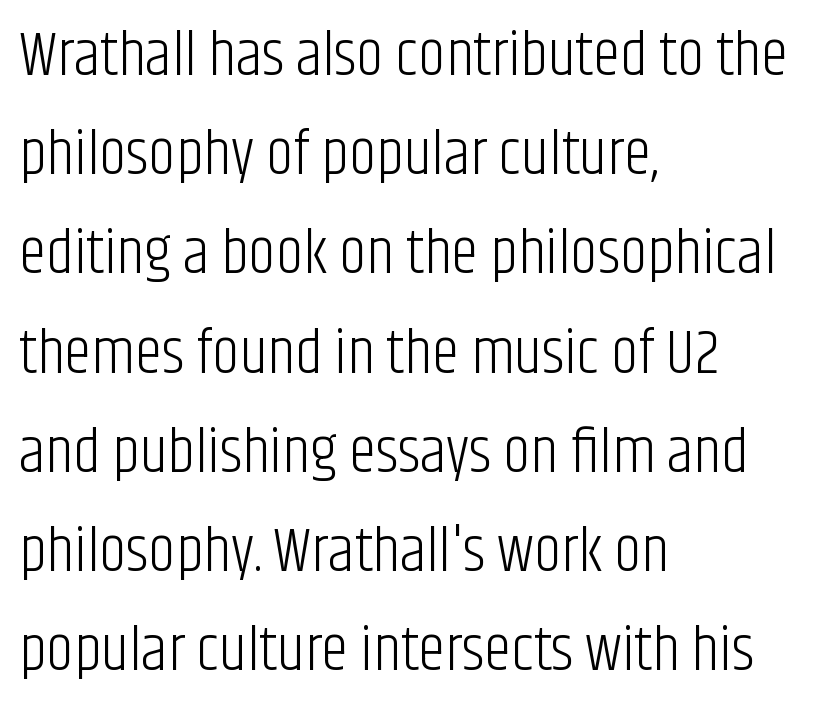
The image shows 62 px light, condensed sans-serif type, upright; set left-aligned, normal line spacing (1.6x), normal letter spacing, not underlined; low stroke contrast and a large x-height.
